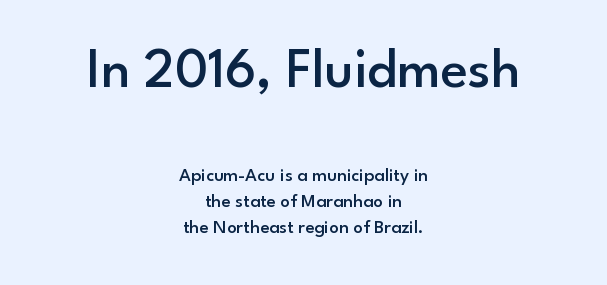
Q: Is the text bold? A: Semi-bold.
Q: Is the text italic (slanted)? A: No, it is upright.
Q: Is the typeface a serif or a sans-serif typeface? A: Sans-serif.
Q: Is the text underlined? A: No.
Q: How is the paragraph aligned? A: Centered.
Q: Is the spacing between letters normal or unusually wide? A: Normal.
Q: Is the spacing between lines tight, normal or loose? A: Normal.
Q: Which block of text is set in a larger size, the first (top) or the second (bottom)? A: The first (top) one.
Q: Width (condensed, normal, or wide)? A: Normal.
Q: Stroke contrast? A: Low.
Q: x-height? A: Small.
Q: Monospaced? A: No.
